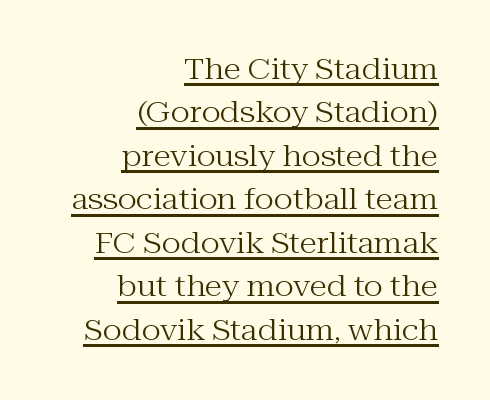
Q: Is the text bold? A: No.
Q: Is the text italic (slanted)? A: No, it is upright.
Q: Is the typeface a serif or a sans-serif typeface? A: Serif.
Q: Is the text underlined? A: Yes.
Q: How is the paragraph aligned? A: Right-aligned.
Q: Is the spacing between letters normal or unusually wide? A: Normal.
Q: Is the spacing between lines tight, normal or loose? A: Normal.
Q: Width (condensed, normal, or wide)? A: Normal.
Q: Stroke contrast? A: Medium.
Q: x-height? A: Medium.
Q: Monospaced? A: No.
